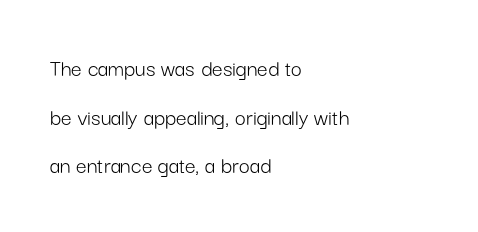
Q: Is the text bold? A: No.
Q: Is the text italic (slanted)? A: No, it is upright.
Q: Is the text underlined? A: No.
Q: How is the paragraph aligned? A: Left-aligned.
Q: Is the spacing between letters normal or unusually wide? A: Normal.
Q: Is the spacing between lines tight, normal or loose? A: Loose.
